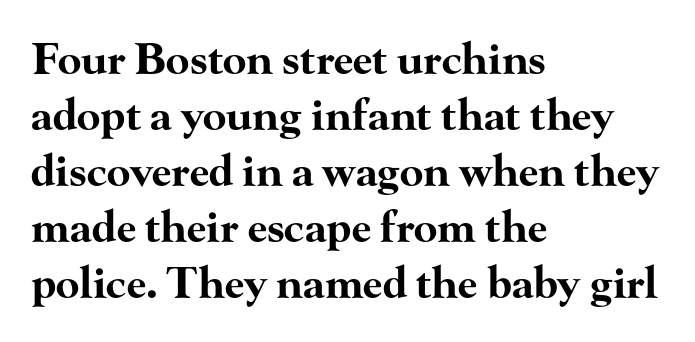
The image shows 43 px bold, wide serif type, upright; set left-aligned, normal line spacing (1.3x), normal letter spacing, not underlined; high stroke contrast and a small x-height.
